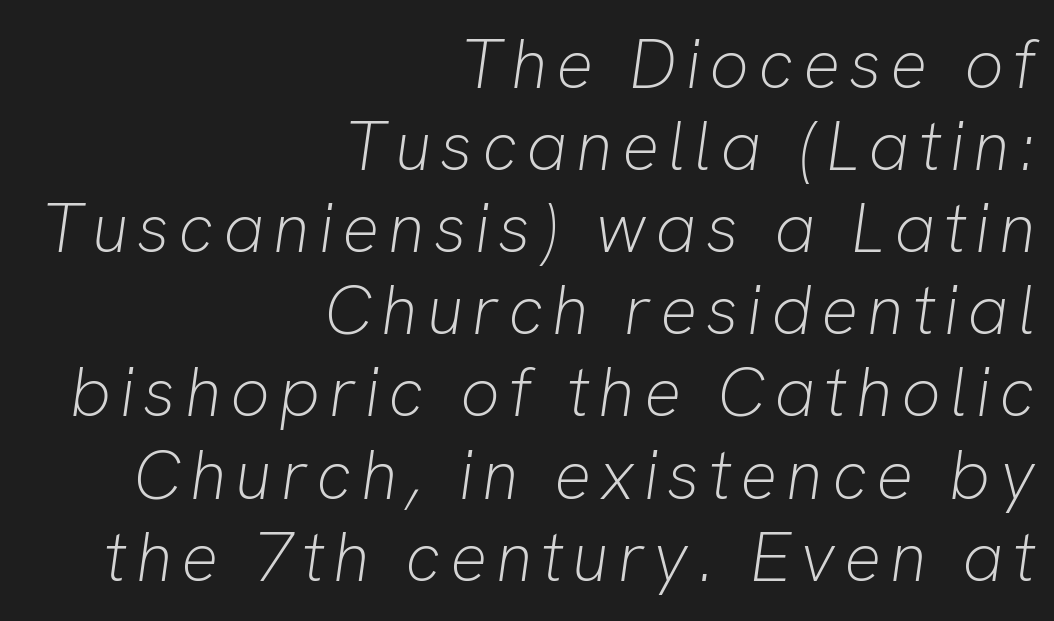
The specimen reads as italic at a glance. Only glyphs here, with clear space below each row. Each stroke keeps to a modest, everyday thickness or less. Here the designer chose a conventional face with non-uniform glyph widths. The lines are quadded right.
